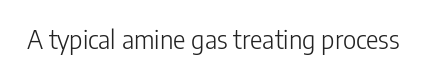
A roman cut, with each character standing at attention. Decoration check: the copy has no underline. The gaps between neighbouring characters are ordinary and unremarkable. Bold? No — there's no thickening of the strokes.
